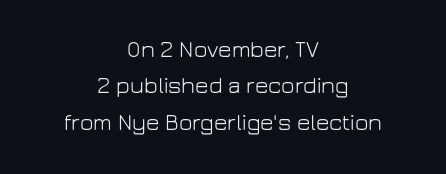
In terms of posture, this sample is upright. The space beneath each line is pristine and unruled. Compared with typical body copy, the letter spacing here is the same. Neither beginnings nor endings align; midpoints do. Normally led — the rows are evenly, conventionally spaced. The font sits on the lighter half of the weight spectrum, regular included.
